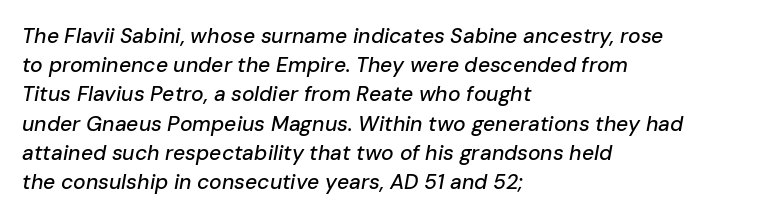
The tracking reads as untouched default to a designer's eye. The typesetter chose a ragged-right arrangement here. Nobody drew a line under any word here. Every character sits at an angle, as italics do. Reading down the column, the eye jumps a familiar distance to each next line.
